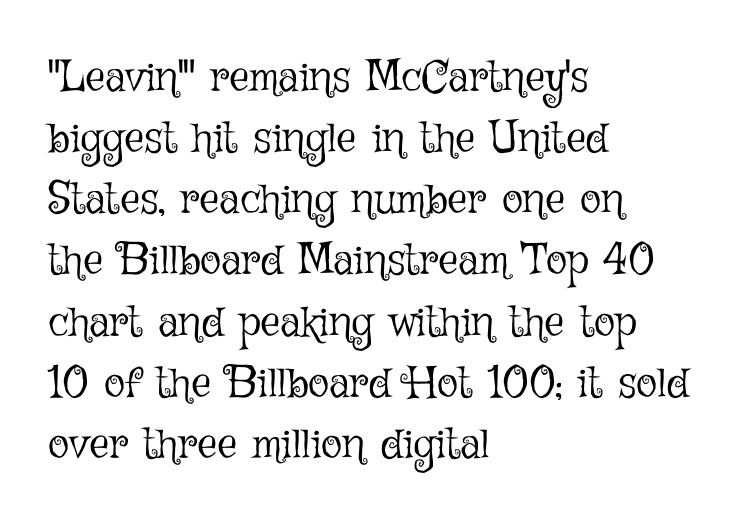
Q: Is the text bold? A: No.
Q: Is the text italic (slanted)? A: No, it is upright.
Q: Is the text underlined? A: No.
Q: How is the paragraph aligned? A: Left-aligned.
Q: Is the spacing between letters normal or unusually wide? A: Normal.
Q: Is the spacing between lines tight, normal or loose? A: Normal.
Q: Width (condensed, normal, or wide)? A: Normal.
Q: Stroke contrast? A: Low.
Q: x-height? A: Medium.
Q: Monospaced? A: No.
